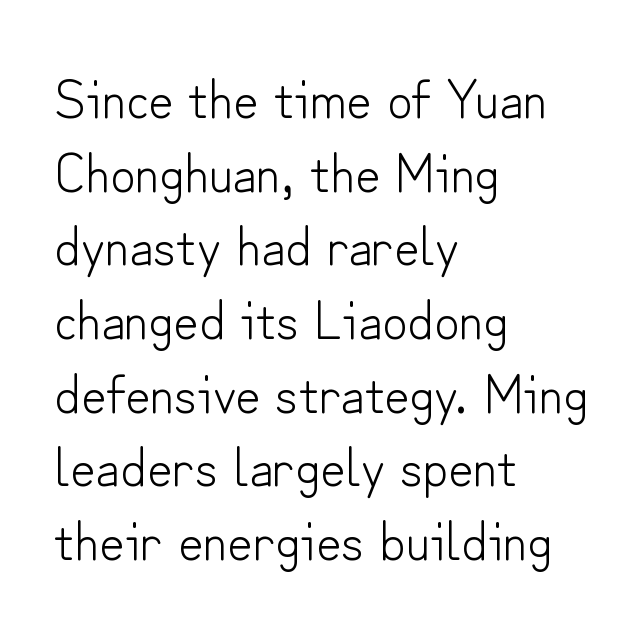
Nothing sits at the stroke ends, so this counts as sans-serif. Clear beneath every line of the passage. Baseline-to-baseline distance is the conventional proportion of letter height. Is this a fixed-width face? No — the glyphs have proportional, varying widths.
